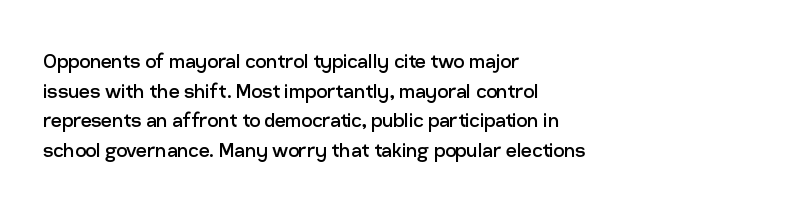
{"italic": "no", "bold": "no", "underline": "no", "align": "left", "line_spacing_ratio": 1.23, "letter_spacing": "normal", "letter_spacing_em": 0.0, "glyph_px": 24}
